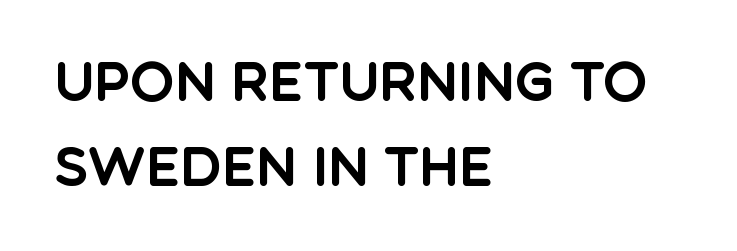
The image shows 53 px sans-serif type, upright; set left-aligned, normal line spacing (1.6x), normal letter spacing, not underlined; a large x-height.
